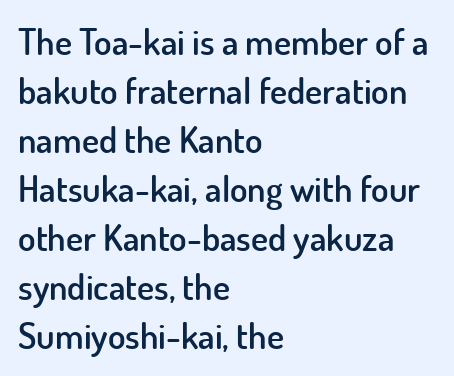
The image shows 36 px semibold sans-serif type, upright; set left-aligned, normal line spacing (1.36x), normal letter spacing, not underlined; low stroke contrast and a small x-height.
